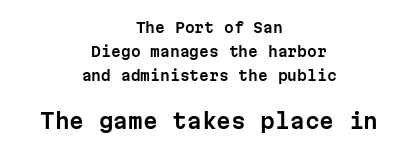
The image shows 21 px text type, upright; set centered, line spacing 1.71x, normal letter spacing, not underlined; the second (bottom) block is 1.5x larger.
